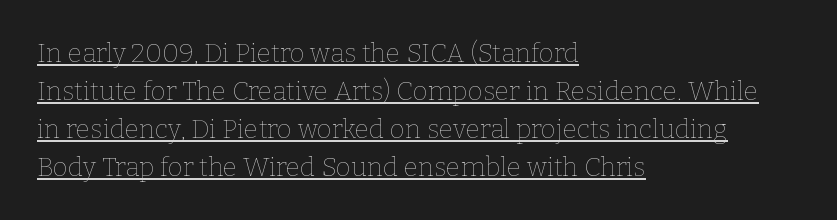
Q: Is the text bold? A: No.
Q: Is the text italic (slanted)? A: No, it is upright.
Q: Is the text underlined? A: Yes.
Q: How is the paragraph aligned? A: Left-aligned.
Q: Is the spacing between letters normal or unusually wide? A: Normal.
Q: Is the spacing between lines tight, normal or loose? A: Normal.
